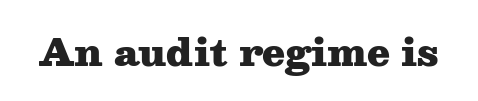
{"serif": "yes", "italic": "no", "bold": "yes", "weight": "heavy", "width": "wide", "stroke_contrast": "medium", "x_height": "medium", "monospaced": "no", "underline": "no", "letter_spacing": "normal", "letter_spacing_em": 0.0, "glyph_px": 37}
